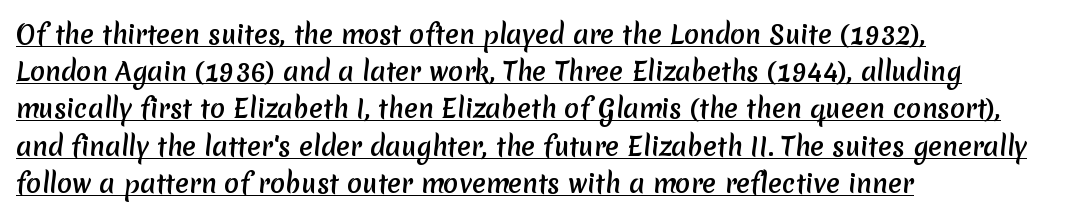
The block of text has a typical density, with ordinary space between rows. The typesetter has applied underlining to the passage shown. Each word holds together tightly as a unit, with standard inter-letter gaps. If you drew a ruler down the left edge, every line would touch it.
